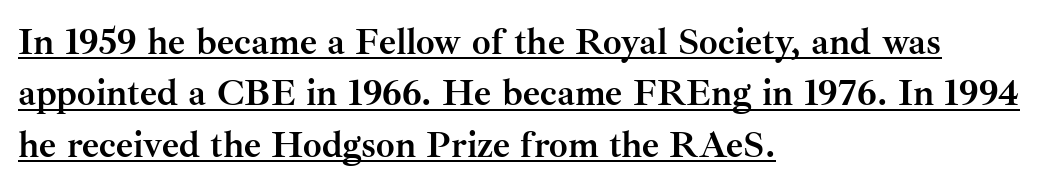
Q: Is the text bold? A: Yes.
Q: Is the text italic (slanted)? A: No, it is upright.
Q: Is the typeface a serif or a sans-serif typeface? A: Serif.
Q: Is the text underlined? A: Yes.
Q: How is the paragraph aligned? A: Left-aligned.
Q: Is the spacing between letters normal or unusually wide? A: Normal.
Q: Is the spacing between lines tight, normal or loose? A: Normal.
Q: Width (condensed, normal, or wide)? A: Normal.
Q: Stroke contrast? A: Medium.
Q: x-height? A: Small.
Q: Monospaced? A: No.
